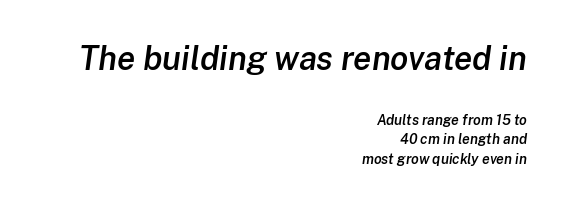
The image shows 33 px semibold type, italic (leaning right); set right-aligned, normal line spacing (1.4x), normal letter spacing, not underlined; the first (top) block is 2.36x larger; low stroke contrast and a medium x-height.
